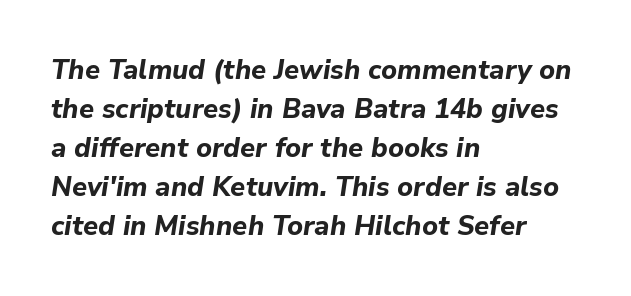
Thick stems and heavy bowls — unmistakably bold. The rendering uses a moderate line-height, typical for paragraphs. Between one letter and the next there's only the usual sliver of space. Is the block centered? No — it sits flush against the left margin. Beneath every word, the page is bare.
